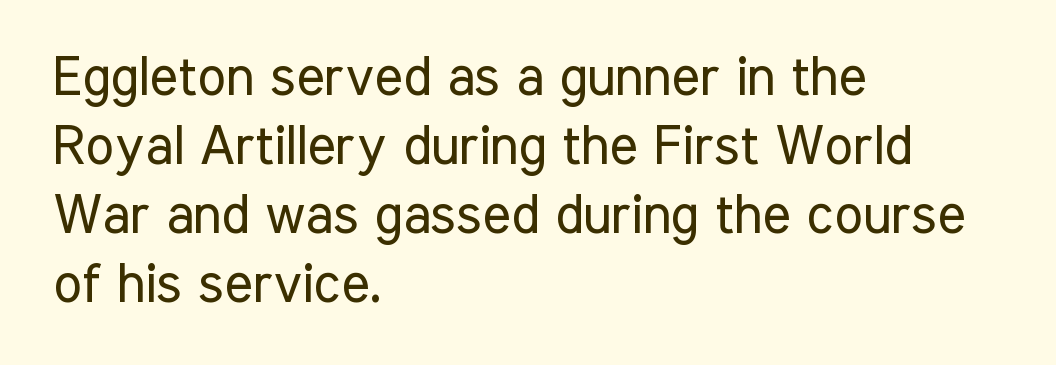
The image shows 54 px regular-weight, condensed sans-serif type, upright; set left-aligned, normal line spacing (1.28x), normal letter spacing, not underlined; low stroke contrast and a medium x-height.
